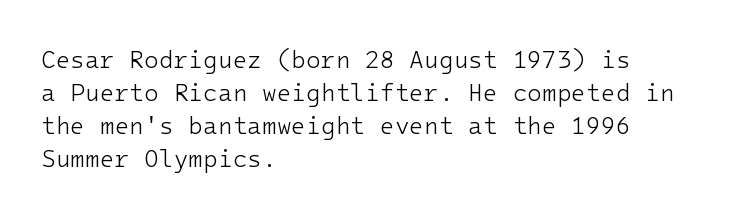
{"italic": "no", "bold": "no", "underline": "no", "align": "left", "line_spacing": "normal", "line_spacing_ratio": 1.37, "letter_spacing": "normal", "letter_spacing_em": 0.0, "glyph_px": 24}
